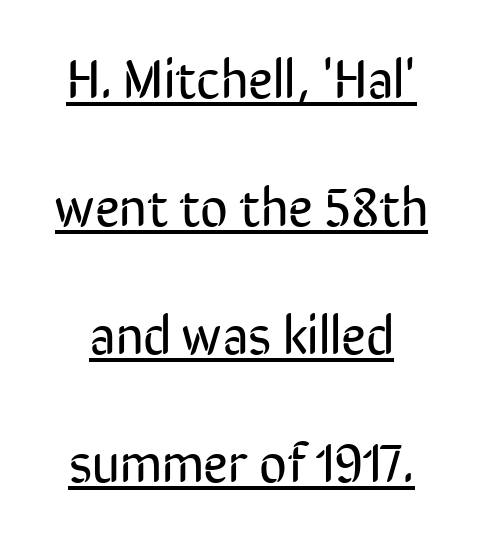
Is the stroke heavy? The answer is a plain regular-or-lighter. The letters advance in unequal steps, a hallmark of proportional type. Short and long lines alike share a common midpoint. A continuous stroke trails under the words, as in a hyperlink. A typesetter would call this leading open, well beyond the default.
